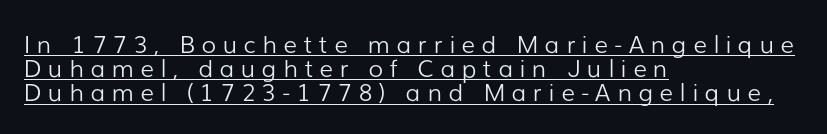
{"italic": "no", "bold": "no", "underline": "yes", "align": "left", "line_spacing": "tight", "line_spacing_ratio": 1.01, "letter_spacing": "wide", "letter_spacing_em": 0.27, "glyph_px": 24}
